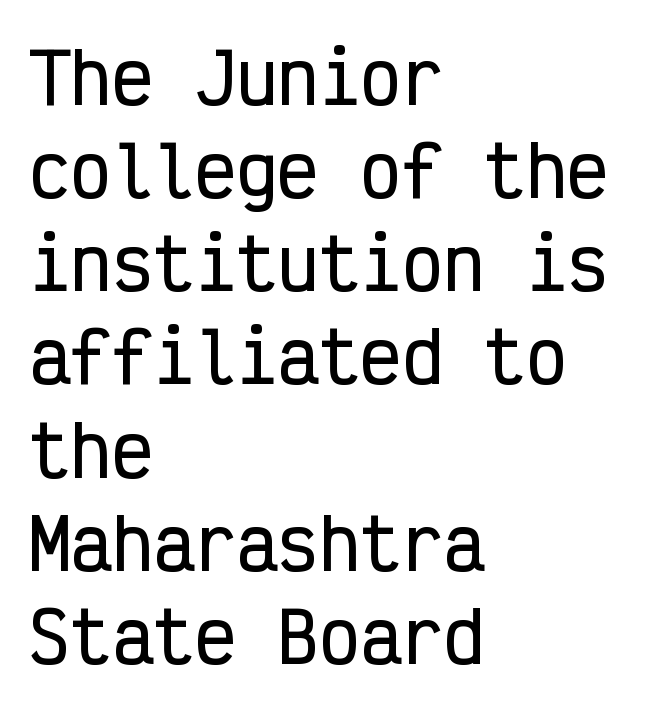
Q: Is the text italic (slanted)? A: No, it is upright.
Q: Is the typeface a serif or a sans-serif typeface? A: Sans-serif.
Q: Is the text underlined? A: No.
Q: How is the paragraph aligned? A: Left-aligned.
Q: Is the spacing between letters normal or unusually wide? A: Normal.
Q: Is the spacing between lines tight, normal or loose? A: Normal.
Q: Width (condensed, normal, or wide)? A: Condensed.
Q: Stroke contrast? A: Low.
Q: x-height? A: Medium.
Q: Monospaced? A: Yes.
